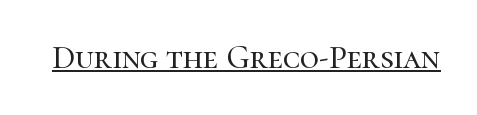
{"serif": "yes", "italic": "no", "width": "normal", "stroke_contrast": "high", "x_height": "medium", "monospaced": "no", "underline": "yes", "letter_spacing": "normal", "letter_spacing_em": 0.0, "glyph_px": 33}
